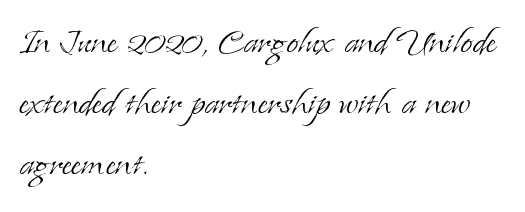
{"serif": "yes", "bold": "no", "weight": "light", "width": "normal", "stroke_contrast": "low", "x_height": "small", "monospaced": "no", "underline": "no", "align": "left", "line_spacing": "normal", "line_spacing_ratio": 1.39, "letter_spacing": "normal", "letter_spacing_em": 0.0, "glyph_px": 44}
